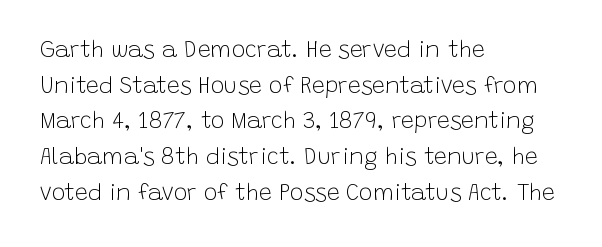
{"italic": "no", "bold": "no", "underline": "no", "align": "left", "line_spacing": "normal", "line_spacing_ratio": 1.55, "letter_spacing": "normal", "letter_spacing_em": 0.0, "glyph_px": 23}
